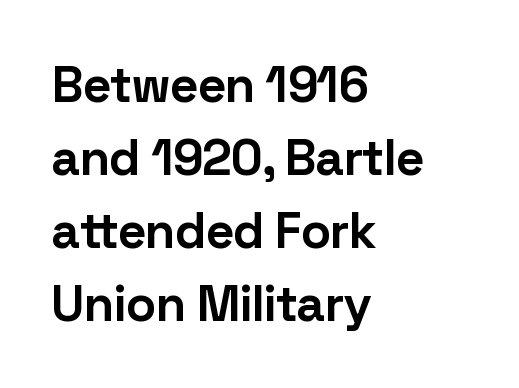
Q: Is the text bold? A: Yes.
Q: Is the text italic (slanted)? A: No, it is upright.
Q: Is the typeface a serif or a sans-serif typeface? A: Sans-serif.
Q: Is the text underlined? A: No.
Q: How is the paragraph aligned? A: Left-aligned.
Q: Is the spacing between letters normal or unusually wide? A: Normal.
Q: Is the spacing between lines tight, normal or loose? A: Normal.
Q: Width (condensed, normal, or wide)? A: Normal.
Q: Stroke contrast? A: Low.
Q: x-height? A: Medium.
Q: Monospaced? A: No.
